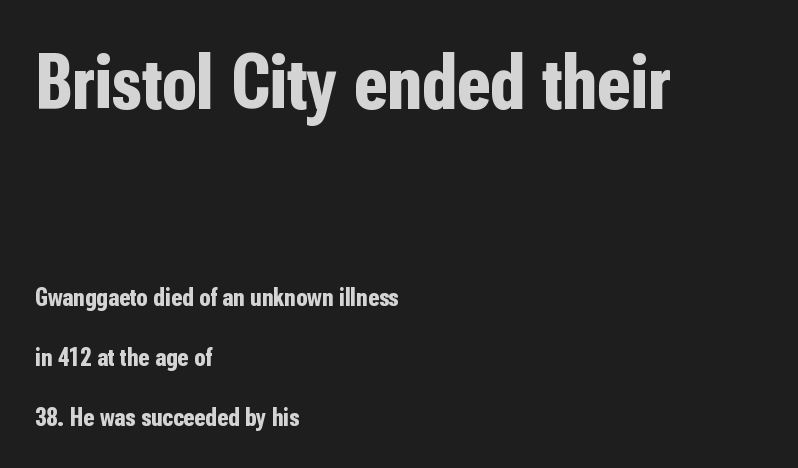
The image shows 79 px bold, condensed sans-serif type, upright; set left-aligned, loose line spacing (2.31x), normal letter spacing, not underlined; the first (top) block is 3.04x larger; low stroke contrast and a medium x-height.
